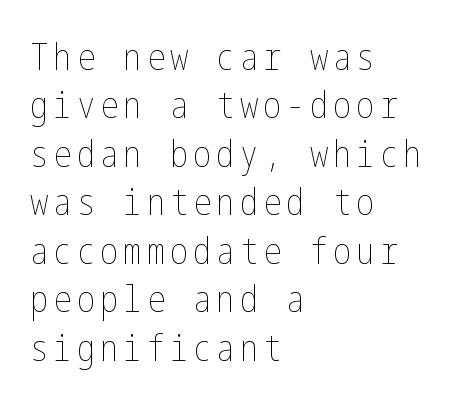
The image shows 37 px thin, condensed type, upright; set left-aligned, normal line spacing (1.31x), not underlined; low stroke contrast and a medium x-height.
